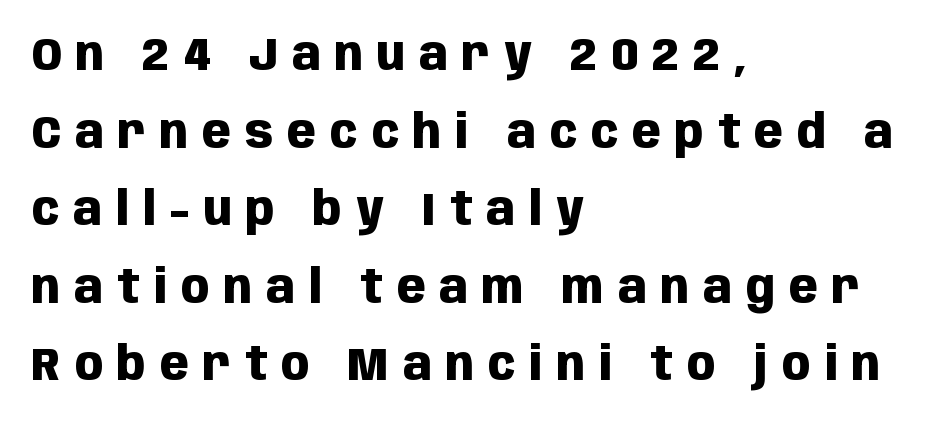
{"serif": "no", "italic": "no", "bold": "yes", "weight": "heavy", "width": "condensed", "stroke_contrast": "low", "x_height": "large", "monospaced": "no", "underline": "no", "align": "left", "line_spacing": "normal", "line_spacing_ratio": 1.65, "letter_spacing": "wide", "letter_spacing_em": 0.3, "glyph_px": 47}
